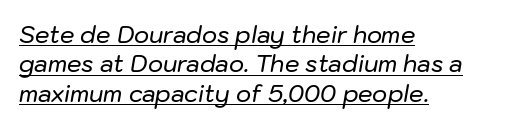
Somebody hit Ctrl+U on this one — the words are underlined. This sample keeps an unexceptional amount of space between lines. Teacher's note: observe the even left margin — that is flush-left alignment. The passage shown leans; its letterforms are oblique.
